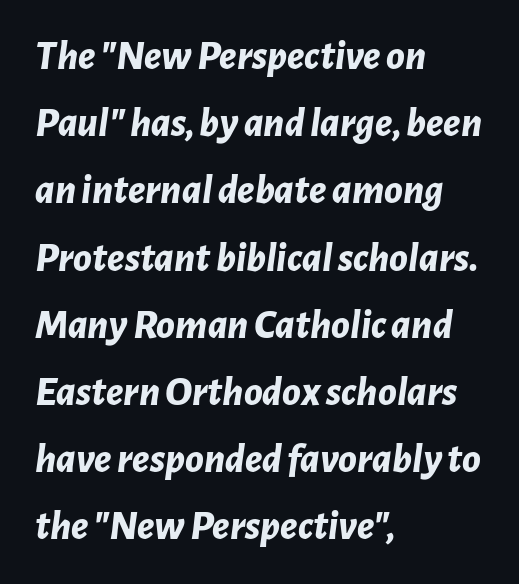
Q: Is the text bold? A: Yes.
Q: Is the text italic (slanted)? A: Yes, it leans right by about 7 degrees.
Q: Is the text underlined? A: No.
Q: How is the paragraph aligned? A: Left-aligned.
Q: Is the spacing between letters normal or unusually wide? A: Normal.
Q: Is the spacing between lines tight, normal or loose? A: Normal.
Q: Width (condensed, normal, or wide)? A: Normal.
Q: Stroke contrast? A: Low.
Q: x-height? A: Medium.
Q: Monospaced? A: No.
